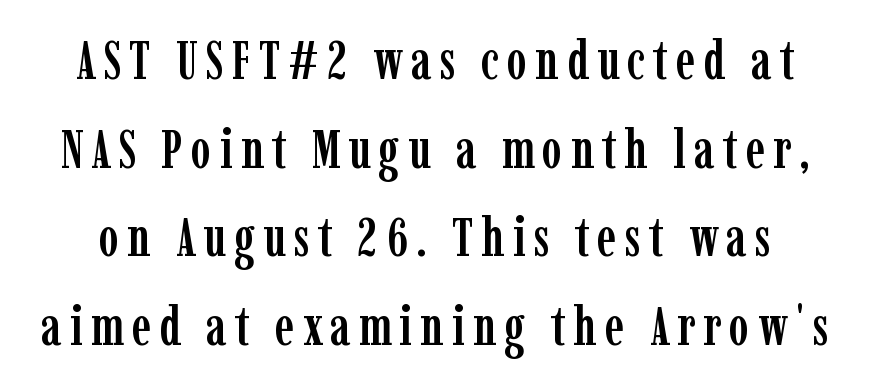
Each letter keeps its own natural width here, so spacing adapts to shape. In terms of letterform style, serifs are clearly present. The vertical gap from one line to the next is medium. Plain, unruled lines of type.
